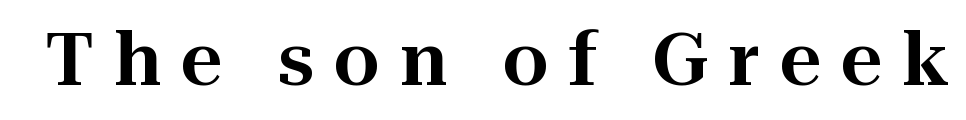
Q: Is the text italic (slanted)? A: No, it is upright.
Q: Is the typeface a serif or a sans-serif typeface? A: Serif.
Q: Is the text underlined? A: No.
Q: Is the spacing between letters normal or unusually wide? A: Unusually wide.
Q: Width (condensed, normal, or wide)? A: Normal.
Q: Stroke contrast? A: High.
Q: x-height? A: Medium.
Q: Monospaced? A: No.
